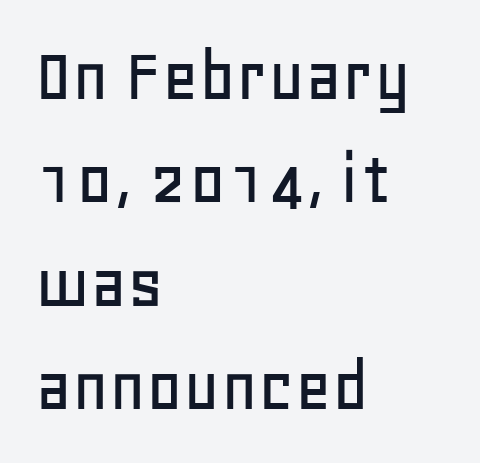
The string is rendered with underlining switched off. Layout note: lines flush left. The rendering uses natural spacing where letterforms have individual widths. Does the lettering tilt? It doesn't — this is upright.
